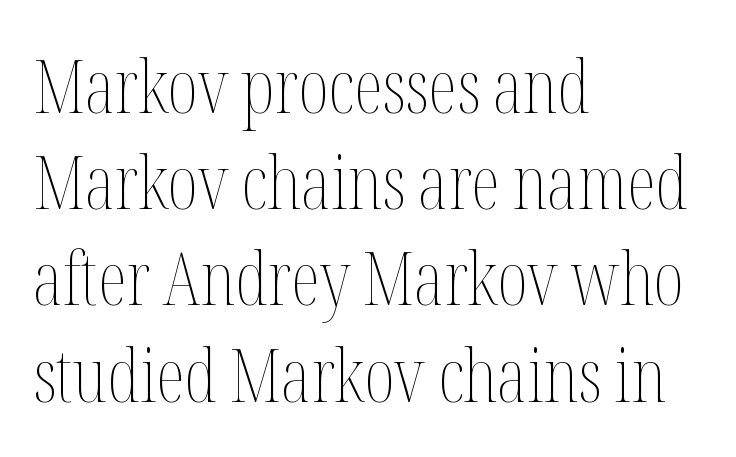
The image shows 74 px thin, condensed type, upright; set left-aligned, normal line spacing (1.3x), normal letter spacing, not underlined; medium stroke contrast and a medium x-height.
